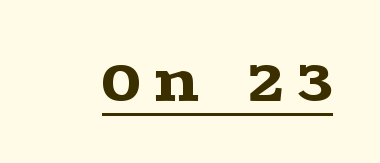
Q: Is the text italic (slanted)? A: No, it is upright.
Q: Is the typeface a serif or a sans-serif typeface? A: Serif.
Q: Is the text underlined? A: Yes.
Q: Is the spacing between letters normal or unusually wide? A: Unusually wide.
Q: Width (condensed, normal, or wide)? A: Wide.
Q: x-height? A: Large.
Q: Monospaced? A: No.
